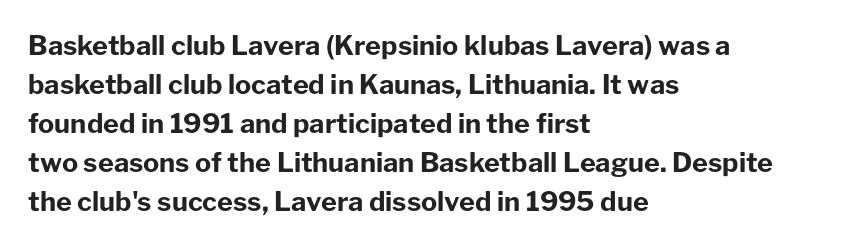
The image shows 27 px bold type, upright; set left-aligned, normal line spacing (1.44x), normal letter spacing, not underlined.
